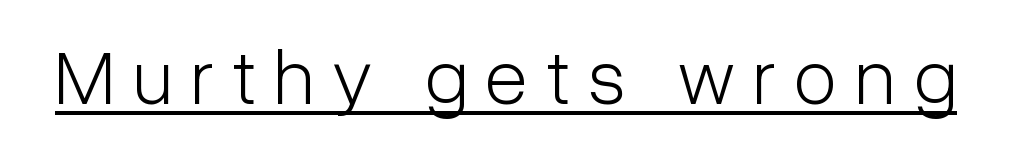
The image shows 79 px light, condensed sans-serif type, upright; set unusually wide letter spacing (+0.23 em), underlined; low stroke contrast and a medium x-height.
